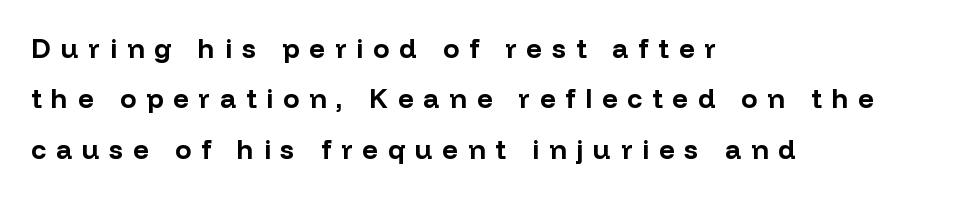
Q: Is the text bold? A: Yes.
Q: Is the text italic (slanted)? A: No, it is upright.
Q: Is the text underlined? A: No.
Q: How is the paragraph aligned? A: Left-aligned.
Q: Is the spacing between letters normal or unusually wide? A: Unusually wide.
